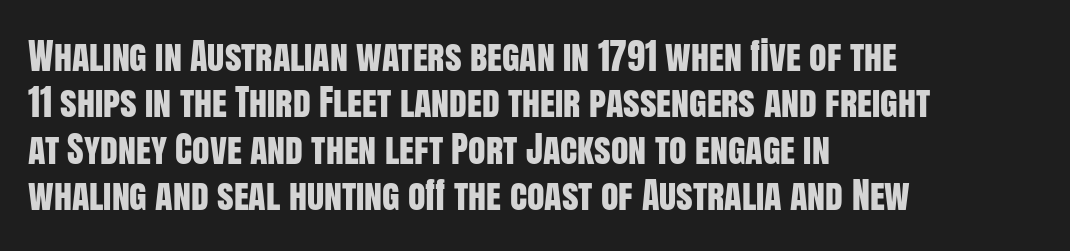
{"serif": "no", "italic": "no", "width": "condensed", "stroke_contrast": "low", "x_height": "large", "monospaced": "no", "underline": "no", "align": "left", "line_spacing": "normal", "line_spacing_ratio": 1.29, "letter_spacing": "normal", "letter_spacing_em": 0.0, "glyph_px": 36}
